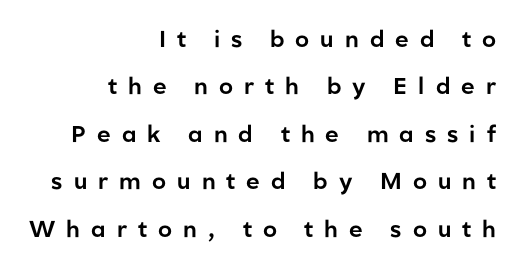
{"italic": "no", "underline": "no", "align": "right", "line_spacing": "loose", "line_spacing_ratio": 2.06, "letter_spacing": "wide", "letter_spacing_em": 0.48, "glyph_px": 23}
